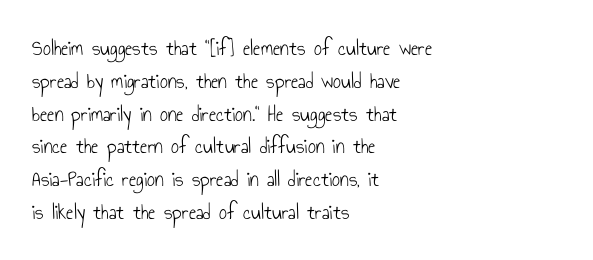
The image shows 22 px text type, upright; set left-aligned, normal line spacing (1.49x), normal letter spacing, not underlined.
